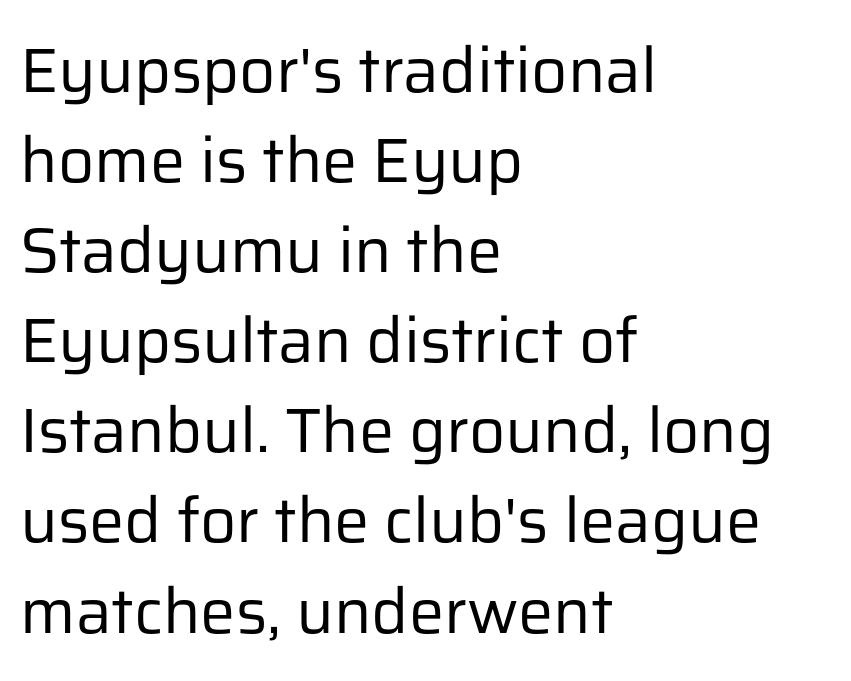
Stroke mass is kept to a normal reading level or below. Letterform terminals end flat and unadorned throughout the passage. The space between consecutive lines is moderate. Spacing verdict: proportional, widths tailored to each character.
